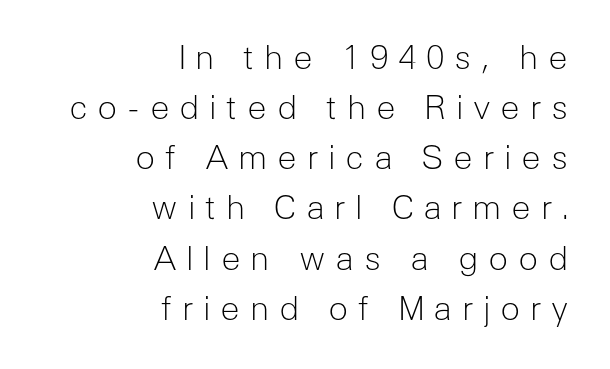
The image shows 33 px light sans-serif type, upright; set right-aligned, normal line spacing (1.52x), unusually wide letter spacing (+0.29 em), not underlined; low stroke contrast and a medium x-height.
